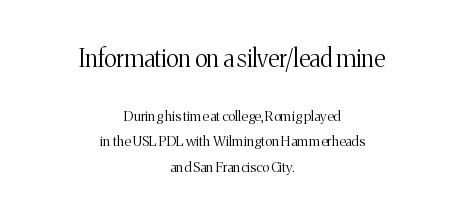
Q: Is the text bold? A: No.
Q: Is the text italic (slanted)? A: No, it is upright.
Q: Is the text underlined? A: No.
Q: How is the paragraph aligned? A: Centered.
Q: Is the spacing between letters normal or unusually wide? A: Normal.
Q: Which block of text is set in a larger size, the first (top) or the second (bottom)? A: The first (top) one.
